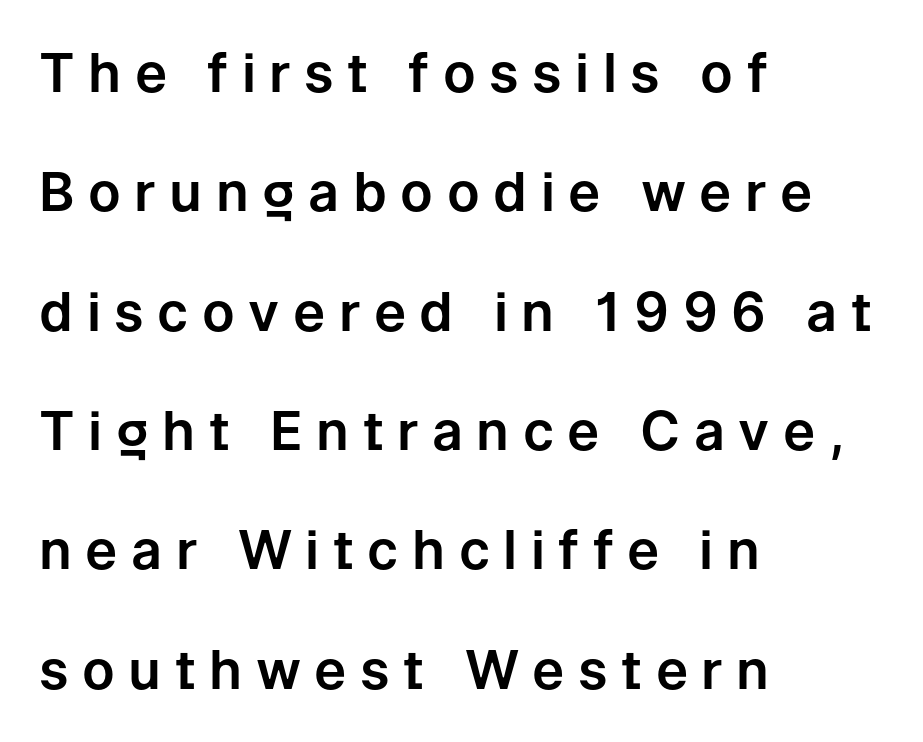
The image shows 54 px sans-serif type, upright; set left-aligned, loose line spacing (2.21x), unusually wide letter spacing (+0.25 em), not underlined; low stroke contrast and a medium x-height.
